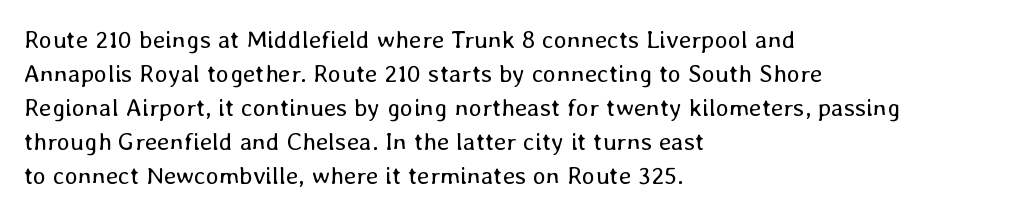
Q: Is the text bold? A: No.
Q: Is the text italic (slanted)? A: No, it is upright.
Q: Is the text underlined? A: No.
Q: How is the paragraph aligned? A: Left-aligned.
Q: Is the spacing between letters normal or unusually wide? A: Normal.
Q: Is the spacing between lines tight, normal or loose? A: Normal.
